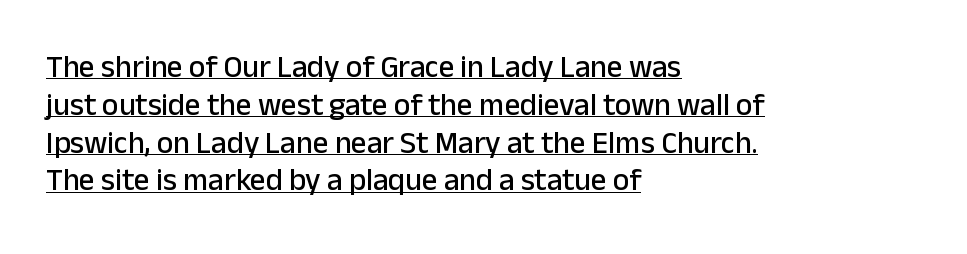
Q: Is the text italic (slanted)? A: No, it is upright.
Q: Is the typeface a serif or a sans-serif typeface? A: Sans-serif.
Q: Is the text underlined? A: Yes.
Q: How is the paragraph aligned? A: Left-aligned.
Q: Is the spacing between letters normal or unusually wide? A: Normal.
Q: Width (condensed, normal, or wide)? A: Normal.
Q: Stroke contrast? A: Low.
Q: x-height? A: Medium.
Q: Monospaced? A: No.
